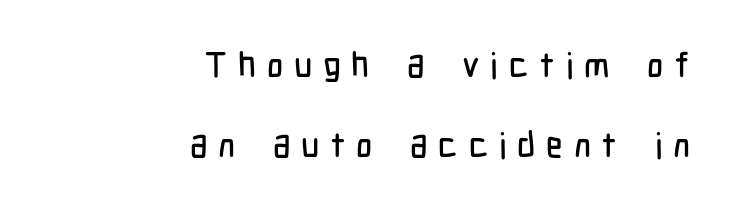
{"serif": "no", "italic": "no", "width": "condensed", "stroke_contrast": "low", "x_height": "medium", "monospaced": "no", "underline": "no", "align": "right", "line_spacing": "loose", "line_spacing_ratio": 2.29, "letter_spacing": "wide", "letter_spacing_em": 0.31, "glyph_px": 35}
